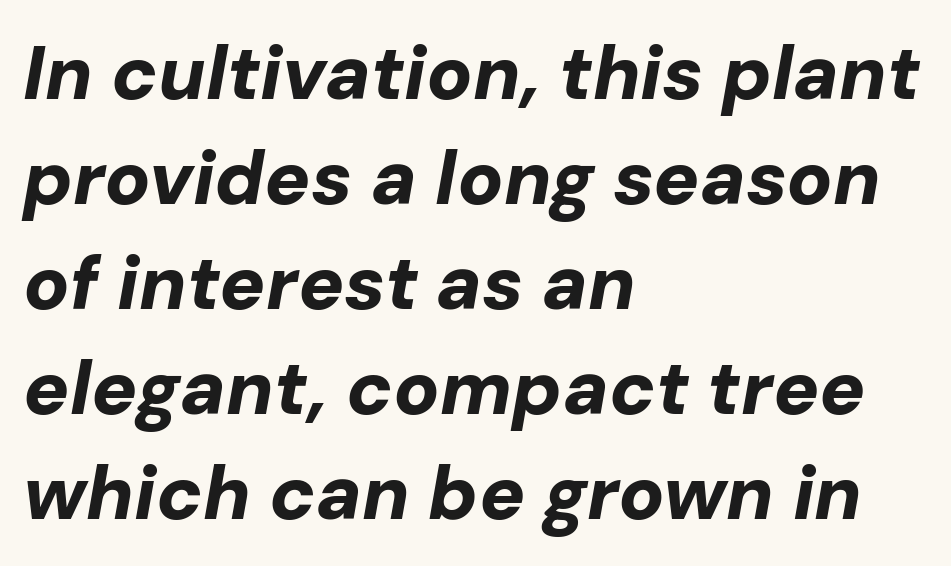
The letters are slanted; this is an italic face. The paragraph has a hard left edge and a soft right edge. The face used here is proportionally spaced, like ordinary book or web type. A dark, heavy texture on the line: the type is bold. The line-height multiplier appears to be the usual default.
